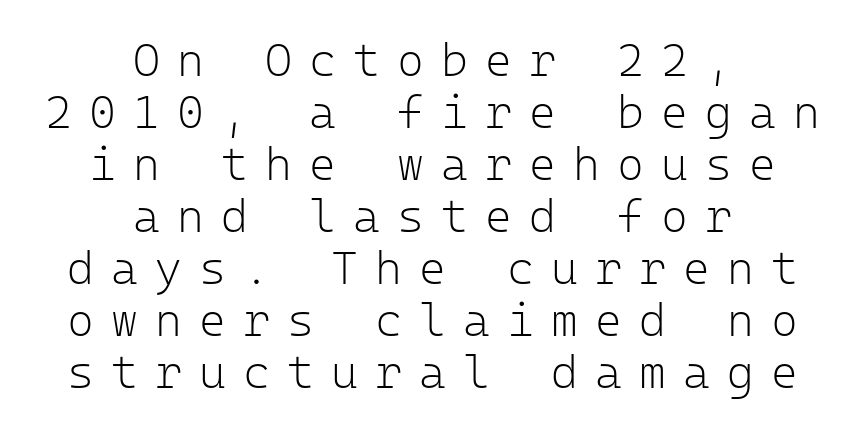
The passage shown is not underscored anywhere. Stems here are at most as thick as an everyday book face. Rows of type sit shoulder to shoulder in the vertical direction. The characters display no serif detailing; their extremities are plain. The passage shown is typed in a monospace face where columns stay perfectly aligned.
